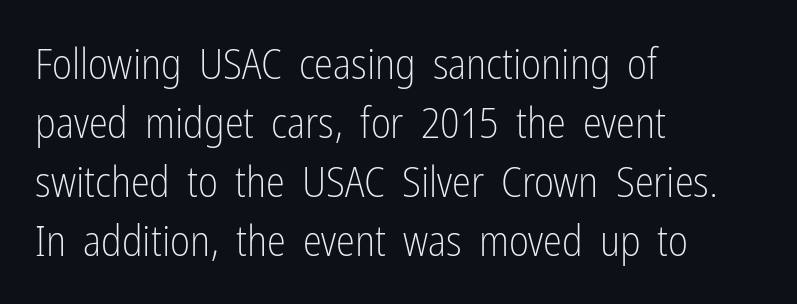
Q: Is the text bold? A: No.
Q: Is the text italic (slanted)? A: No, it is upright.
Q: Is the typeface a serif or a sans-serif typeface? A: Sans-serif.
Q: Is the text underlined? A: No.
Q: How is the paragraph aligned? A: Left-aligned.
Q: Is the spacing between letters normal or unusually wide? A: Normal.
Q: Is the spacing between lines tight, normal or loose? A: Normal.
Q: Width (condensed, normal, or wide)? A: Condensed.
Q: Stroke contrast? A: Low.
Q: x-height? A: Medium.
Q: Monospaced? A: No.
